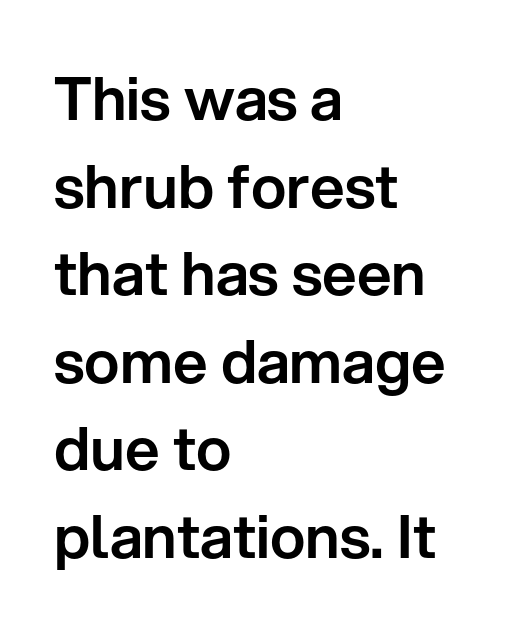
Q: Is the text italic (slanted)? A: No, it is upright.
Q: Is the typeface a serif or a sans-serif typeface? A: Sans-serif.
Q: Is the text underlined? A: No.
Q: How is the paragraph aligned? A: Left-aligned.
Q: Is the spacing between letters normal or unusually wide? A: Normal.
Q: Is the spacing between lines tight, normal or loose? A: Normal.
Q: Width (condensed, normal, or wide)? A: Normal.
Q: Stroke contrast? A: Low.
Q: x-height? A: Medium.
Q: Monospaced? A: No.
